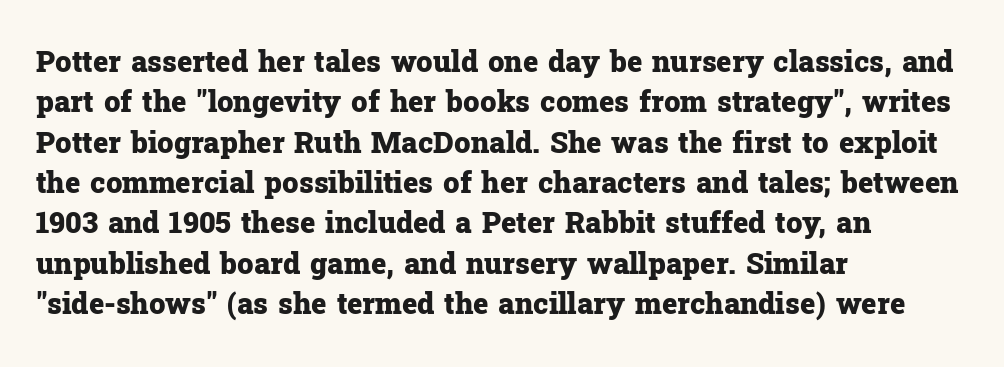
{"serif": "yes", "italic": "no", "bold": "yes", "weight": "heavy", "width": "normal", "stroke_contrast": "low", "x_height": "medium", "monospaced": "no", "underline": "no", "align": "left", "line_spacing": "normal", "line_spacing_ratio": 1.39, "letter_spacing": "normal", "letter_spacing_em": 0.0, "glyph_px": 29}
